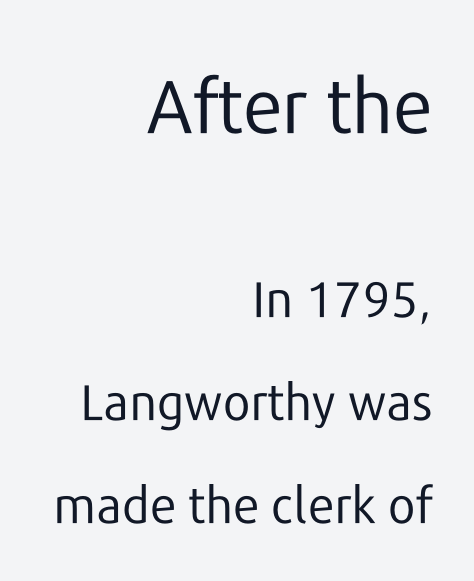
Q: Is the text bold? A: No.
Q: Is the text italic (slanted)? A: No, it is upright.
Q: Is the typeface a serif or a sans-serif typeface? A: Sans-serif.
Q: Is the text underlined? A: No.
Q: How is the paragraph aligned? A: Right-aligned.
Q: Is the spacing between letters normal or unusually wide? A: Normal.
Q: Is the spacing between lines tight, normal or loose? A: Loose.
Q: Which block of text is set in a larger size, the first (top) or the second (bottom)? A: The first (top) one.
Q: Width (condensed, normal, or wide)? A: Normal.
Q: Stroke contrast? A: Low.
Q: x-height? A: Medium.
Q: Monospaced? A: No.
